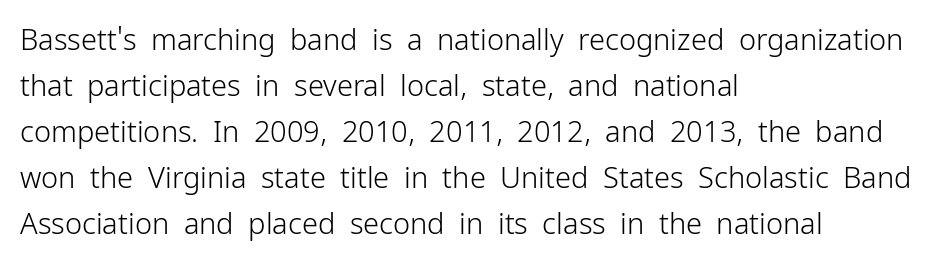
Compared with typical paragraphs, the rows here are spaced about the same. A clean baseline with only descenders dipping below it. You could not count columns in this text — the font is proportionally spaced. In terms of posture, this sample is upright. This is sans-serif lettering, the kind often seen on screens and signage.
